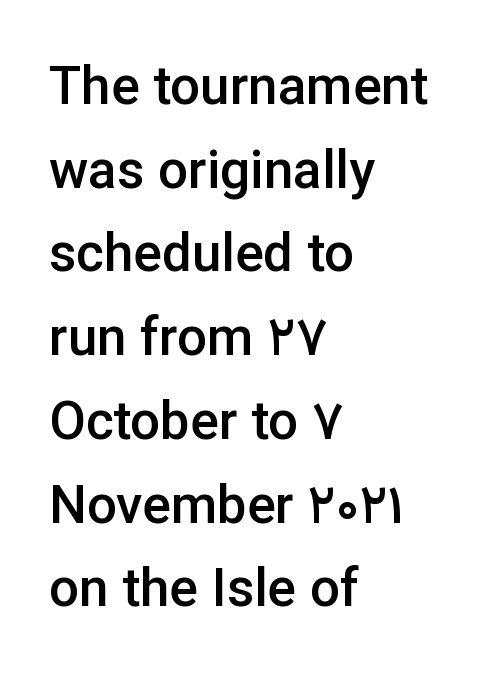
This is the regular roman posture of the typeface. The words here are not underlined. Between one letter and the next there's only the usual sliver of space. Casual observation: everything's shoved over to the left. Each new line begins a customary step beneath the previous one. Look at the stroke-to-counter ratio: somewhat heavy, a semibold.
